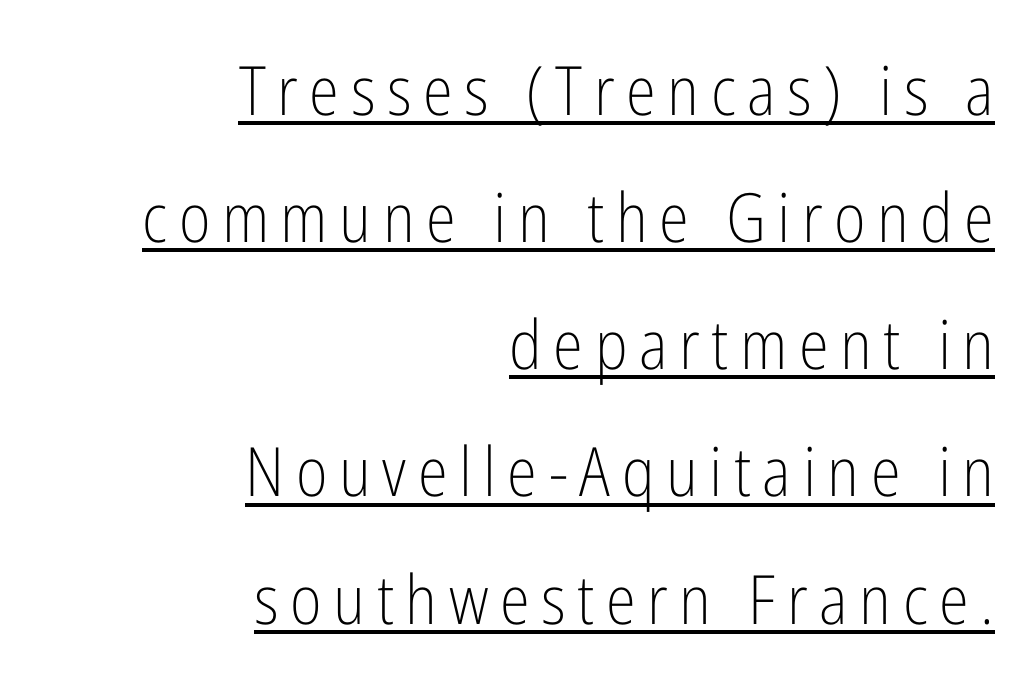
The lettering stays uniformly vertical, giving the passage a roman look. Think standard paragraph weight, or any step lighter than that. The string is rendered with underlining switched on. Look at the bottom of the vertical strokes: they stop flat, with no serifs. The rendering uses natural spacing where letterforms have individual widths. All the whitespace from short lines collects on the left.
